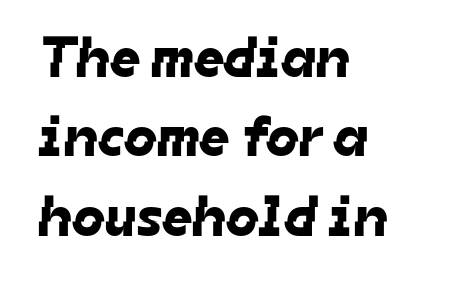
Caption: multi-line text, flush left, ragged right. Any mark beneath the type? The region is blank. The type is set solid horizontally, with unmodified tracking. The letters carry no serifs — their stems end cleanly without finishing strokes. The letters advance in unequal steps, a hallmark of proportional type.
